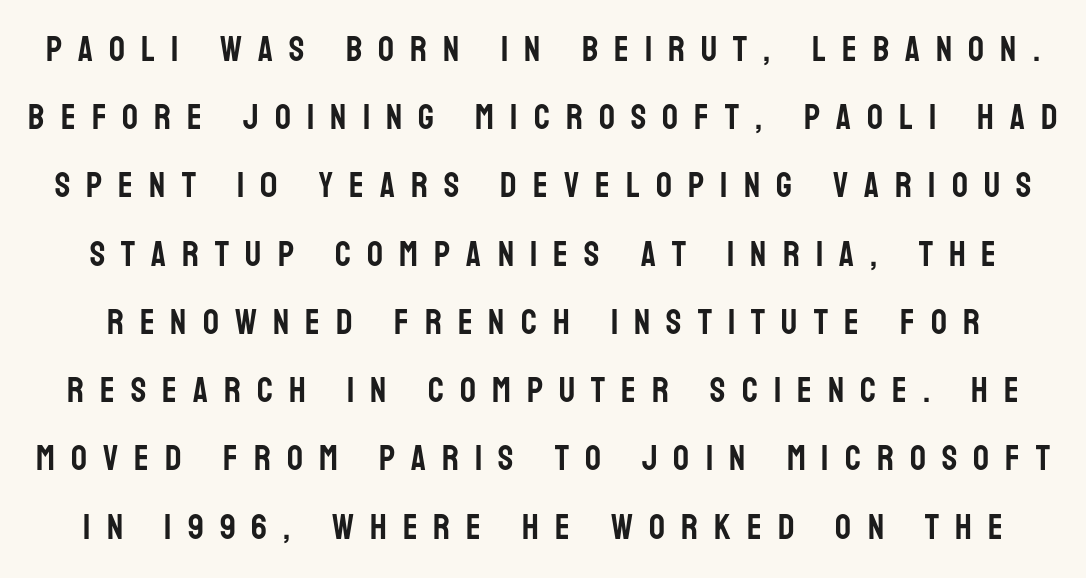
This block would shrink considerably if given ordinary leading; it's expanded now. The space directly below the letters is spotless. Nope, no serifs anywhere on these letters. Characters remain perfectly vertical along every line. A typesetter would call this heavily tracked-out type. Do the characters align in a grid? No, the font is proportional.
